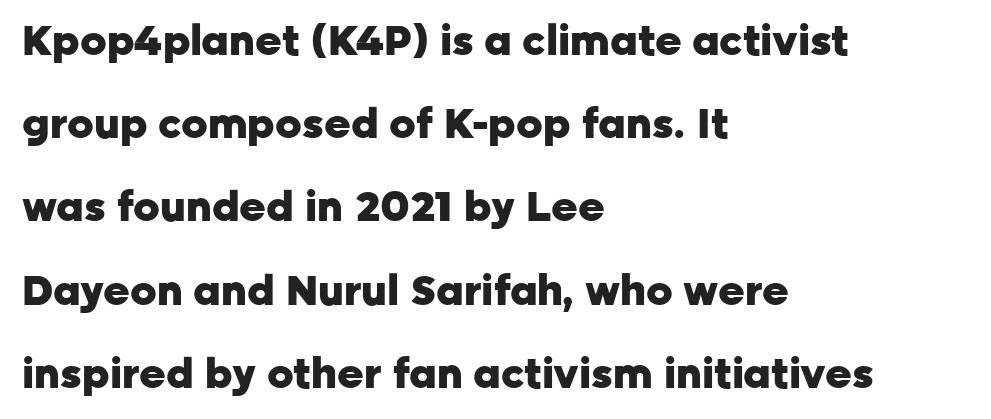
{"serif": "no", "italic": "no", "bold": "yes", "weight": "heavy", "width": "normal", "stroke_contrast": "low", "x_height": "medium", "monospaced": "no", "underline": "no", "align": "left", "line_spacing": "loose", "line_spacing_ratio": 2.03, "letter_spacing": "normal", "letter_spacing_em": 0.0, "glyph_px": 41}
